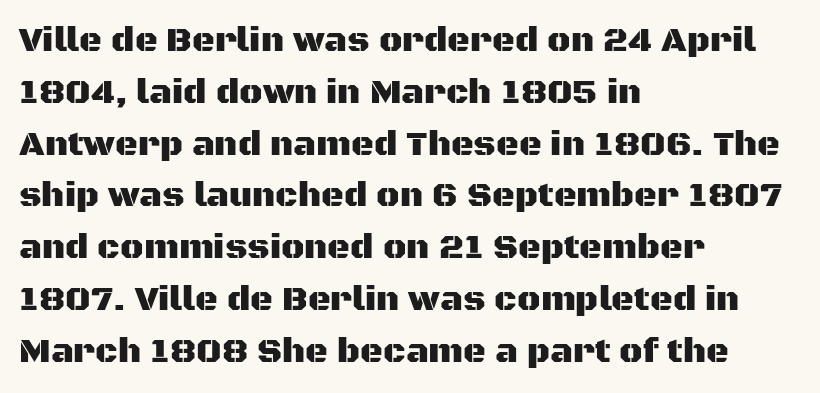
{"serif": "no", "italic": "no", "width": "normal", "stroke_contrast": "medium", "x_height": "large", "monospaced": "no", "underline": "no", "align": "left", "line_spacing": "normal", "line_spacing_ratio": 1.48, "letter_spacing": "normal", "letter_spacing_em": 0.0, "glyph_px": 35}
